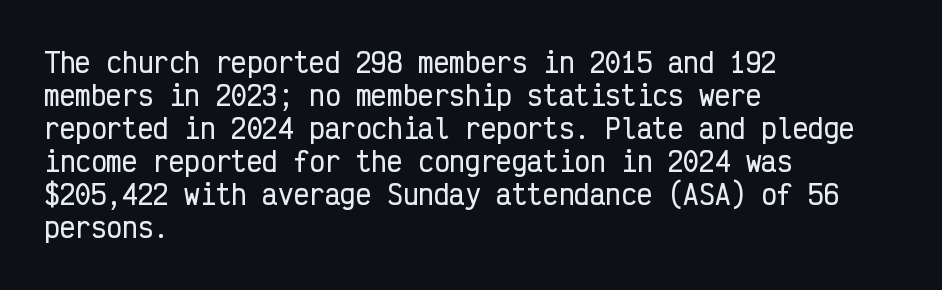
The image shows 26 px text type, upright; set left-aligned, normal line spacing (1.27x), normal letter spacing, not underlined.
